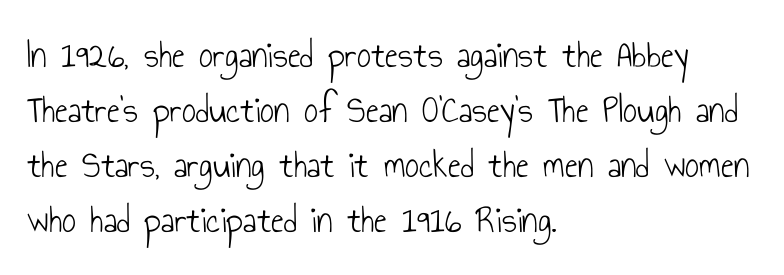
Q: Is the text bold? A: No.
Q: Is the text italic (slanted)? A: No, it is upright.
Q: Is the typeface a serif or a sans-serif typeface? A: Sans-serif.
Q: Is the text underlined? A: No.
Q: How is the paragraph aligned? A: Left-aligned.
Q: Is the spacing between letters normal or unusually wide? A: Normal.
Q: Is the spacing between lines tight, normal or loose? A: Normal.
Q: Width (condensed, normal, or wide)? A: Condensed.
Q: Stroke contrast? A: Low.
Q: x-height? A: Small.
Q: Monospaced? A: No.
